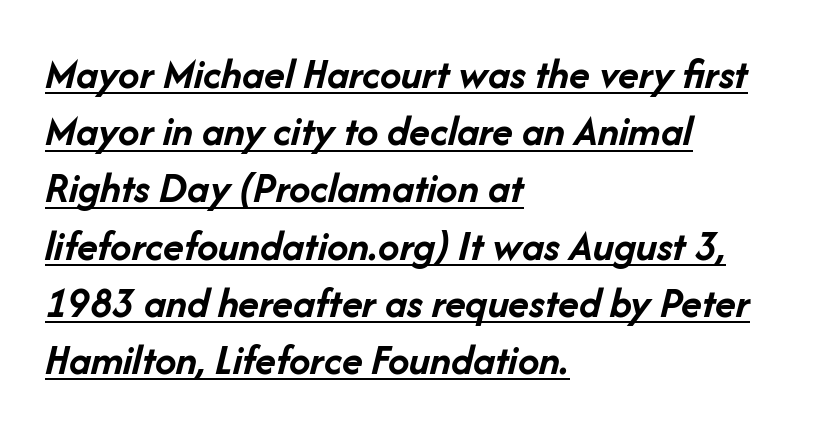
The image shows 43 px semibold type, italic (leaning right); set left-aligned, normal line spacing (1.33x), normal letter spacing, underlined; low stroke contrast and a medium x-height.
